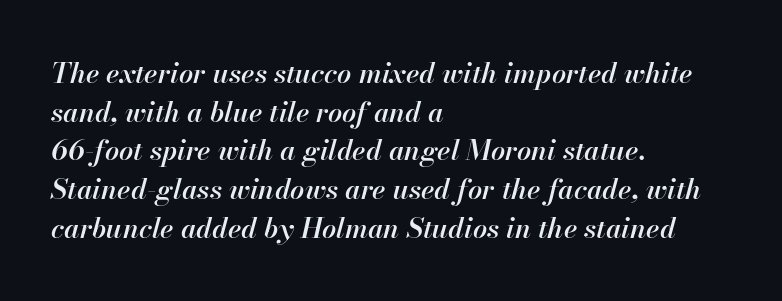
The image shows 28 px semibold type, italic (leaning right); set left-aligned, normal line spacing (1.38x), normal letter spacing, not underlined; high stroke contrast and a small x-height.
